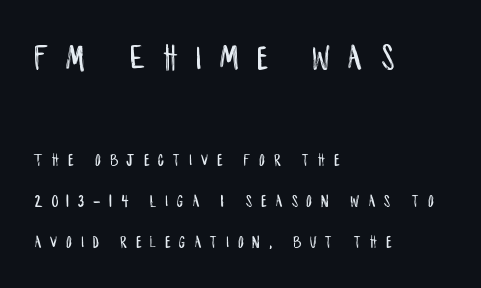
{"serif": "no", "italic": "no", "width": "condensed", "stroke_contrast": "low", "x_height": "large", "monospaced": "no", "underline": "no", "align": "left", "line_spacing": "loose", "line_spacing_ratio": 2.28, "letter_spacing": "wide", "letter_spacing_em": 0.5, "larger_block": "first", "size_ratio": 2.06, "glyph_px": 37}
